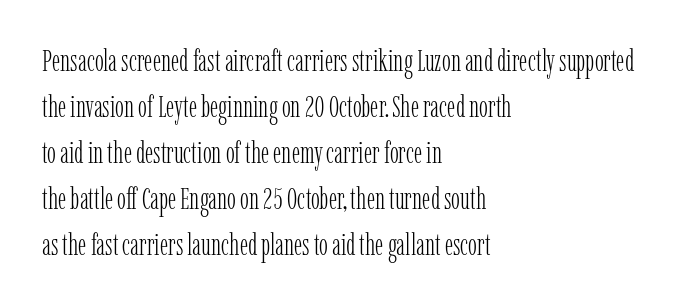
The image shows 30 px light, condensed serif type, upright; set left-aligned, normal line spacing (1.53x), normal letter spacing, not underlined; low stroke contrast and a medium x-height.
